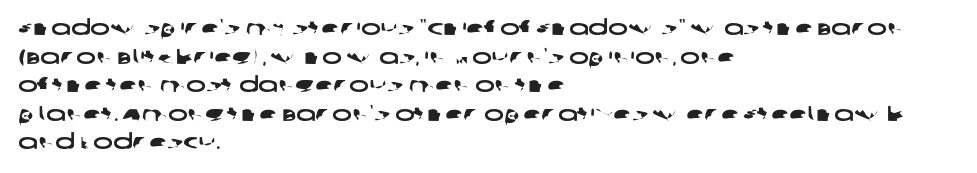
If you drew a ruler down the left edge, every line would touch it. Lines of text with bare space underneath. Regarding leading, the lines here are spaced in the standard way. Standard letterfit; no display-style spreading of the glyphs.
